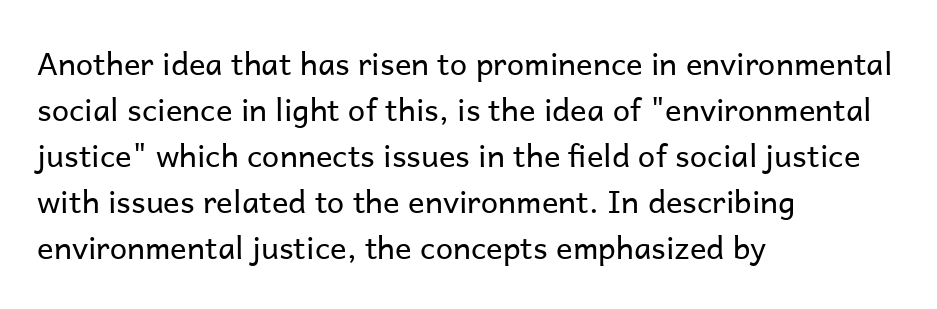
{"serif": "no", "italic": "no", "bold": "no", "weight": "regular", "width": "normal", "stroke_contrast": "low", "x_height": "medium", "monospaced": "no", "underline": "no", "align": "left", "line_spacing": "normal", "line_spacing_ratio": 1.48, "letter_spacing": "normal", "letter_spacing_em": 0.0, "glyph_px": 31}
